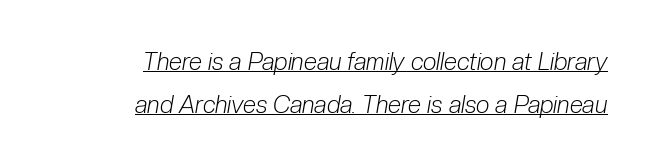
{"italic": "yes", "lean": "right", "slant_degrees": 10, "bold": "no", "underline": "yes", "align": "right", "line_spacing_ratio": 1.78, "letter_spacing": "normal", "letter_spacing_em": 0.0, "glyph_px": 24}
